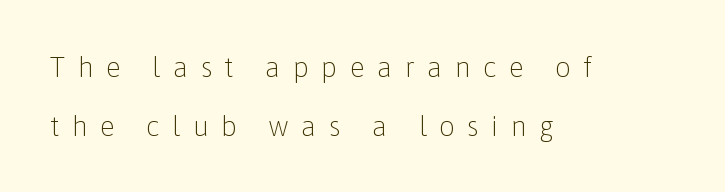
Q: Is the text bold? A: No.
Q: Is the text italic (slanted)? A: No, it is upright.
Q: Is the typeface a serif or a sans-serif typeface? A: Sans-serif.
Q: Is the text underlined? A: No.
Q: How is the paragraph aligned? A: Left-aligned.
Q: Is the spacing between letters normal or unusually wide? A: Unusually wide.
Q: Is the spacing between lines tight, normal or loose? A: Loose.
Q: Width (condensed, normal, or wide)? A: Normal.
Q: Stroke contrast? A: Low.
Q: x-height? A: Medium.
Q: Monospaced? A: No.
